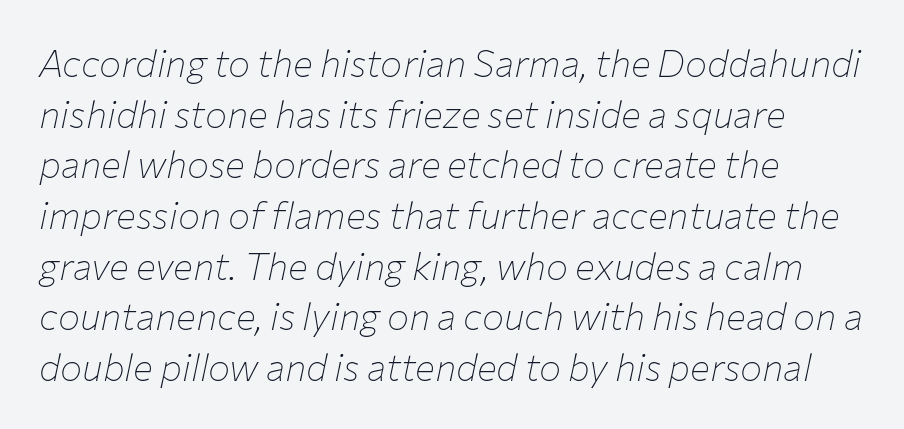
The text block is weighted toward the left margin, trailing off unevenly rightward. Successive baselines arrive at the customary interval. Words float on clear page, feet unadorned. The type is set solid horizontally, with unmodified tracking.
